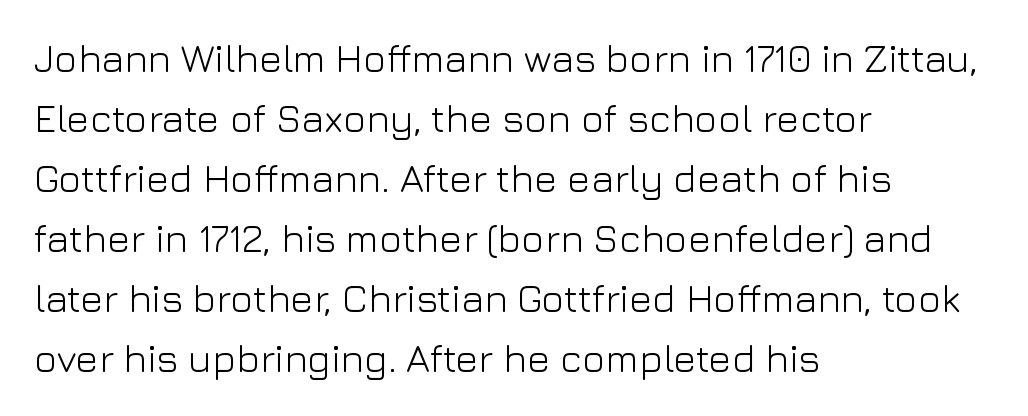
{"serif": "no", "italic": "no", "bold": "no", "weight": "light", "width": "normal", "stroke_contrast": "low", "x_height": "medium", "monospaced": "no", "underline": "no", "align": "left", "line_spacing": "normal", "line_spacing_ratio": 1.54, "letter_spacing": "normal", "letter_spacing_em": 0.0, "glyph_px": 39}
